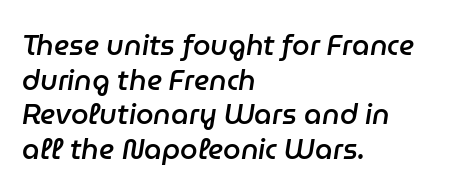
Check under the words: just untouched page. One-word summary of the alignment: left. The font is running at a semibold setting, under full bold. These lines are rendered in a variable-pitch font. Standard letterfit; no display-style spreading of the glyphs. Rendered with sloped, italic letterforms.
